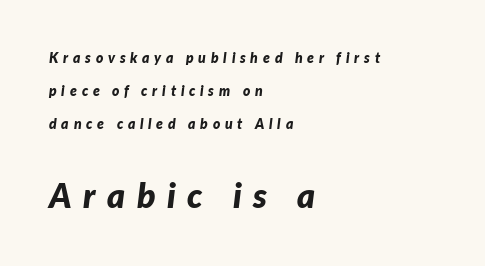
The image shows 34 px bold type, italic (leaning right); set left-aligned, loose line spacing (2.34x), unusually wide letter spacing (+0.34 em), not underlined; the second (bottom) block is 2.43x larger; low stroke contrast and a medium x-height.
